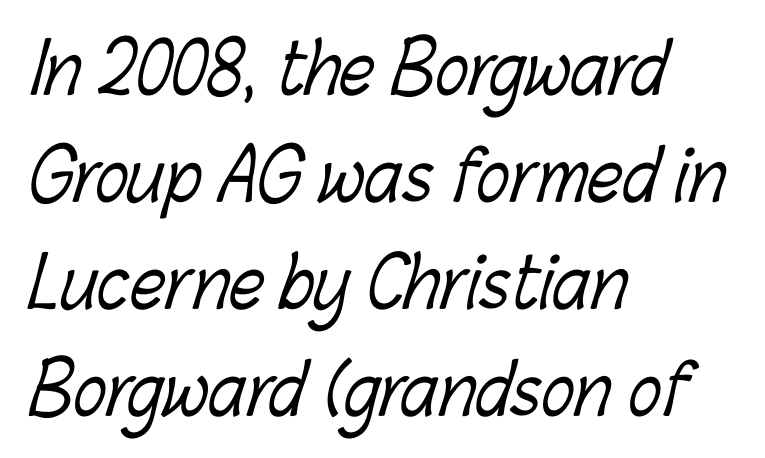
{"bold": "no", "weight": "light", "width": "condensed", "stroke_contrast": "low", "x_height": "medium", "monospaced": "no", "underline": "no", "align": "left", "line_spacing": "normal", "line_spacing_ratio": 1.55, "letter_spacing": "normal", "letter_spacing_em": 0.0, "glyph_px": 69}
